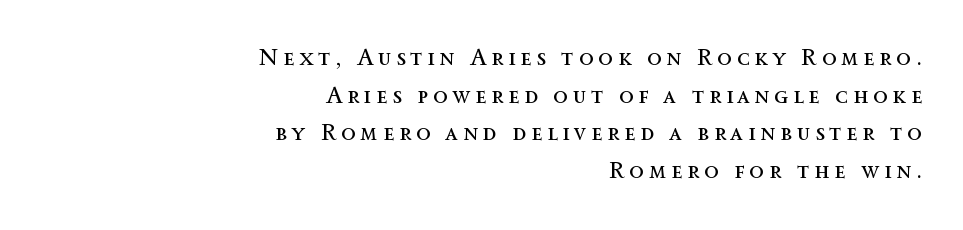
The image shows 24 px text type, upright; set right-aligned, normal line spacing (1.57x), unusually wide letter spacing (+0.2 em), not underlined.
